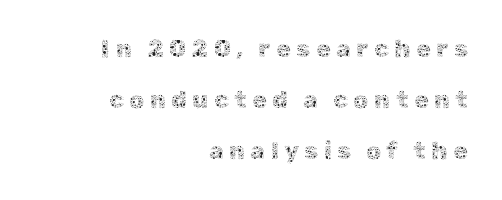
Q: Is the text bold? A: No.
Q: Is the text italic (slanted)? A: No, it is upright.
Q: Is the text underlined? A: No.
Q: How is the paragraph aligned? A: Right-aligned.
Q: Is the spacing between letters normal or unusually wide? A: Unusually wide.
Q: Is the spacing between lines tight, normal or loose? A: Loose.
